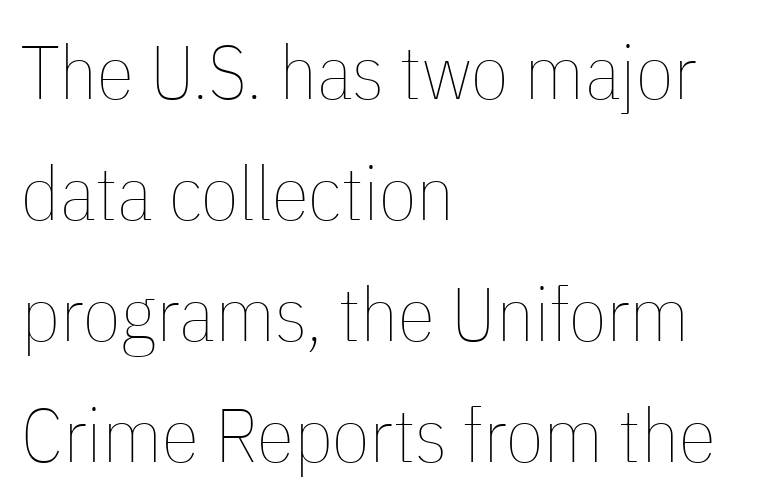
The image shows 76 px thin, condensed type, upright; set left-aligned, normal line spacing (1.59x), normal letter spacing, not underlined; low stroke contrast and a medium x-height.
